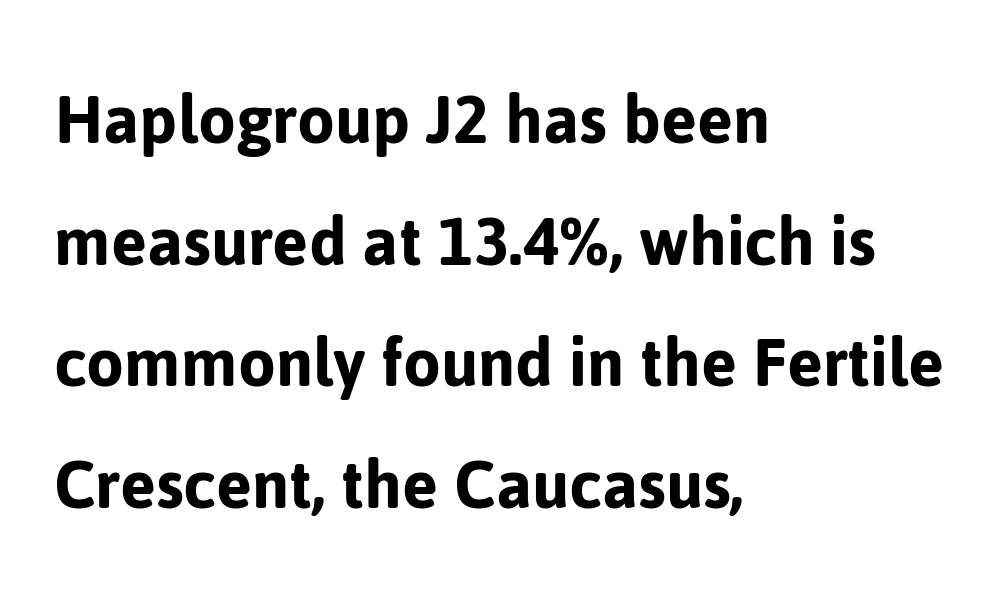
{"serif": "no", "italic": "no", "width": "normal", "stroke_contrast": "low", "x_height": "medium", "monospaced": "no", "underline": "no", "align": "left", "line_spacing": "normal", "line_spacing_ratio": 1.58, "letter_spacing": "normal", "letter_spacing_em": 0.0, "glyph_px": 77}
